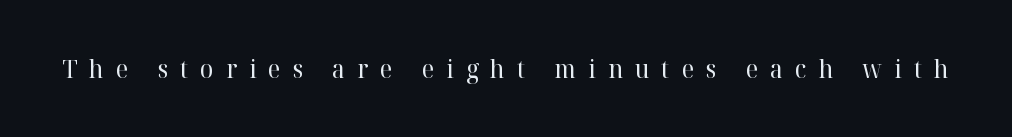
Q: Is the text bold? A: No.
Q: Is the text italic (slanted)? A: No, it is upright.
Q: Is the text underlined? A: No.
Q: Is the spacing between letters normal or unusually wide? A: Unusually wide.
